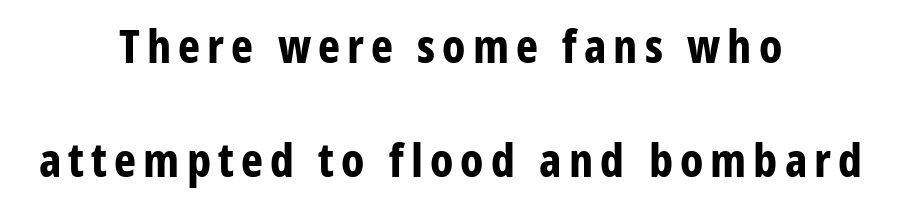
The image shows 47 px bold, condensed sans-serif type, upright; set centered, loose line spacing (2.42x), not underlined; low stroke contrast and a medium x-height.
